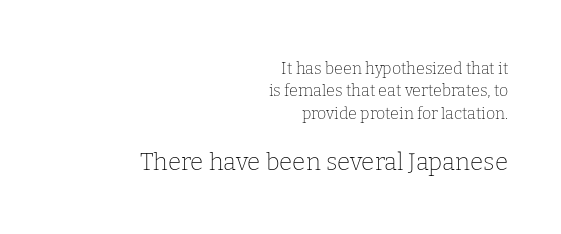
The image shows 24 px text type, upright; set right-aligned, normal line spacing (1.4x), normal letter spacing, not underlined; the second (bottom) block is 1.5x larger.
